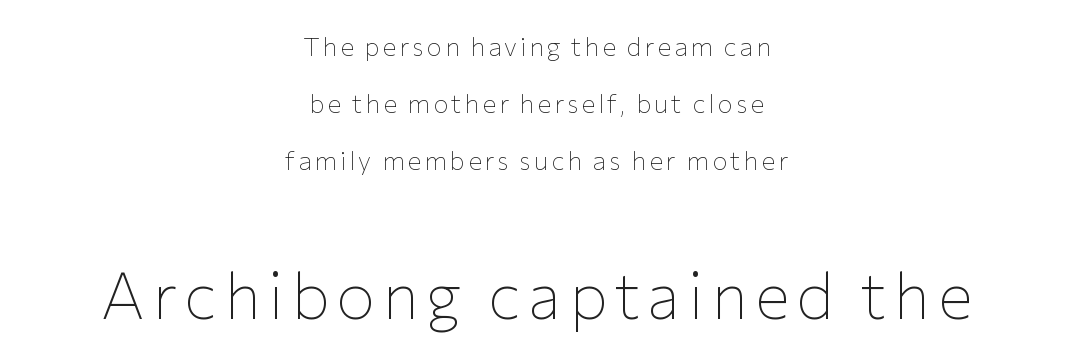
{"serif": "no", "italic": "no", "bold": "no", "weight": "thin", "width": "normal", "stroke_contrast": "low", "x_height": "medium", "monospaced": "no", "underline": "no", "align": "center", "line_spacing": "loose", "line_spacing_ratio": 2.19, "larger_block": "second", "size_ratio": 2.5, "glyph_px": 65}
